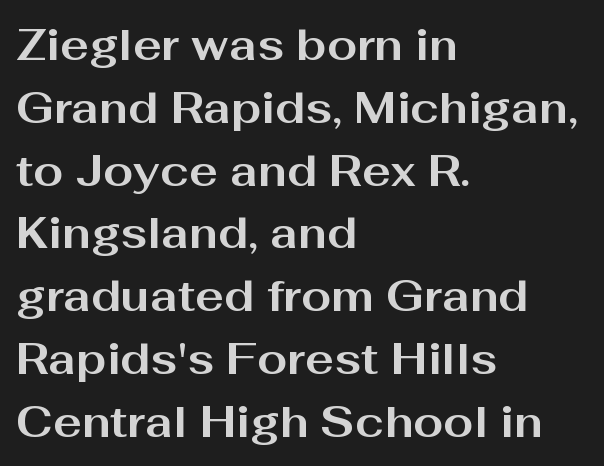
The image shows 43 px bold, wide sans-serif type, upright; set left-aligned, normal line spacing (1.46x), normal letter spacing, not underlined; medium stroke contrast and a medium x-height.
